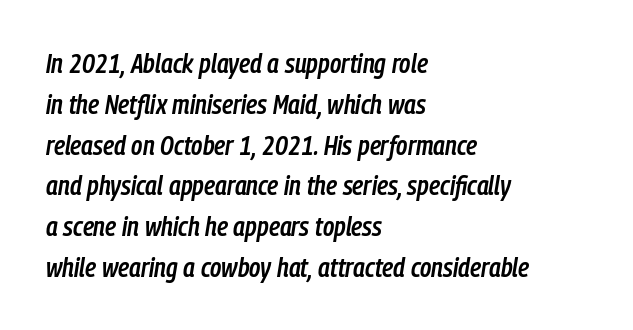
Q: Is the text bold? A: Semi-bold.
Q: Is the text italic (slanted)? A: Yes, it leans right by about 9 degrees.
Q: Is the text underlined? A: No.
Q: How is the paragraph aligned? A: Left-aligned.
Q: Is the spacing between letters normal or unusually wide? A: Normal.
Q: Is the spacing between lines tight, normal or loose? A: Normal.
